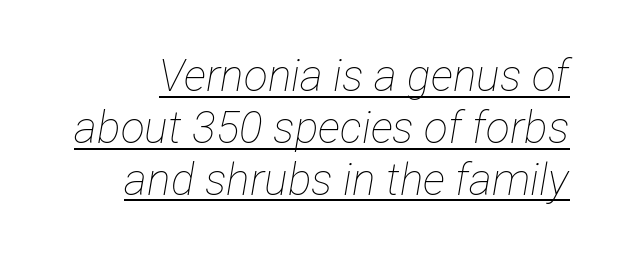
The image shows 44 px thin, condensed type, italic (leaning right); set line spacing 1.18x, normal letter spacing, underlined; low stroke contrast and a medium x-height.
